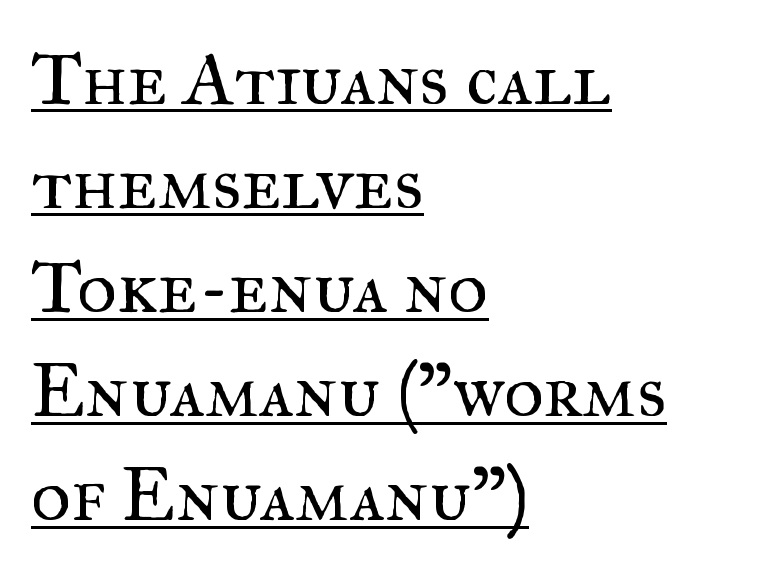
Q: Is the text bold? A: No.
Q: Is the text italic (slanted)? A: No, it is upright.
Q: Is the typeface a serif or a sans-serif typeface? A: Serif.
Q: Is the text underlined? A: Yes.
Q: How is the paragraph aligned? A: Left-aligned.
Q: Is the spacing between letters normal or unusually wide? A: Normal.
Q: Is the spacing between lines tight, normal or loose? A: Normal.
Q: Width (condensed, normal, or wide)? A: Normal.
Q: Stroke contrast? A: Medium.
Q: x-height? A: Small.
Q: Monospaced? A: No.
